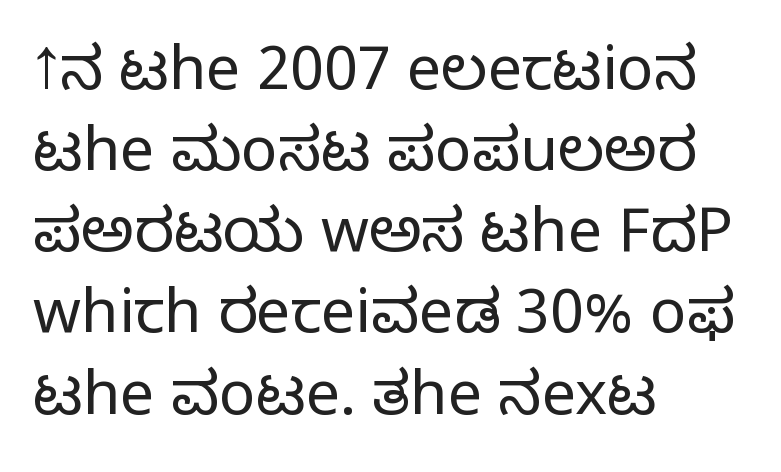
Words float on clear page, feet unadorned. Baseline-to-baseline distance is the conventional proportion of letter height. Is this a fixed-width face? No — the glyphs have proportional, varying widths. Posture: straight, roman, zero tilt.
